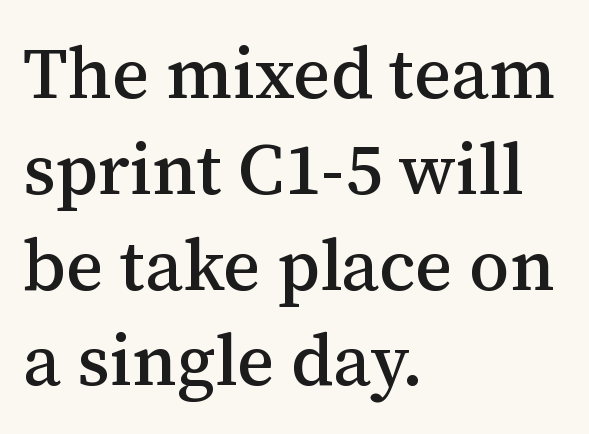
The image shows 72 px serif type, upright; set left-aligned, normal line spacing (1.33x), normal letter spacing, not underlined; medium stroke contrast and a medium x-height.
